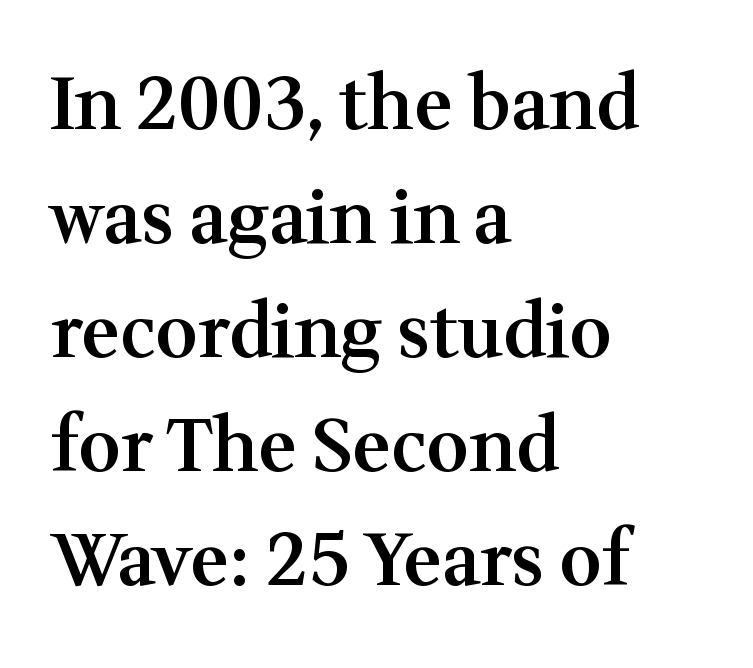
This is the in-between weight designers call semibold or demi. Casual observation: everything's shoved over to the left. The axis of the letterforms is exactly vertical. The area under the type is left untouched. The letters advance in unequal steps, a hallmark of proportional type.
